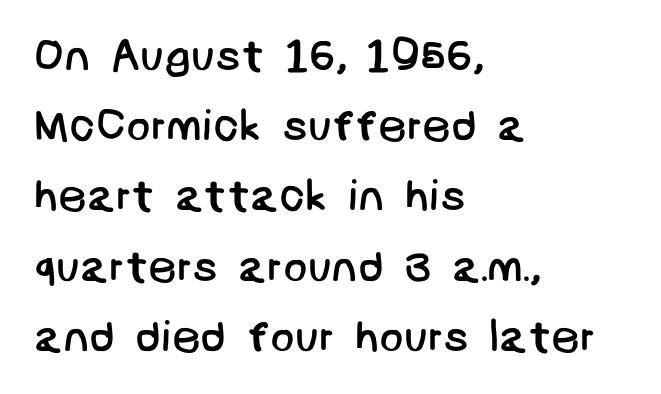
The image shows 45 px regular-weight sans-serif type; set left-aligned, normal line spacing (1.56x), normal letter spacing, not underlined; low stroke contrast and a large x-height.
